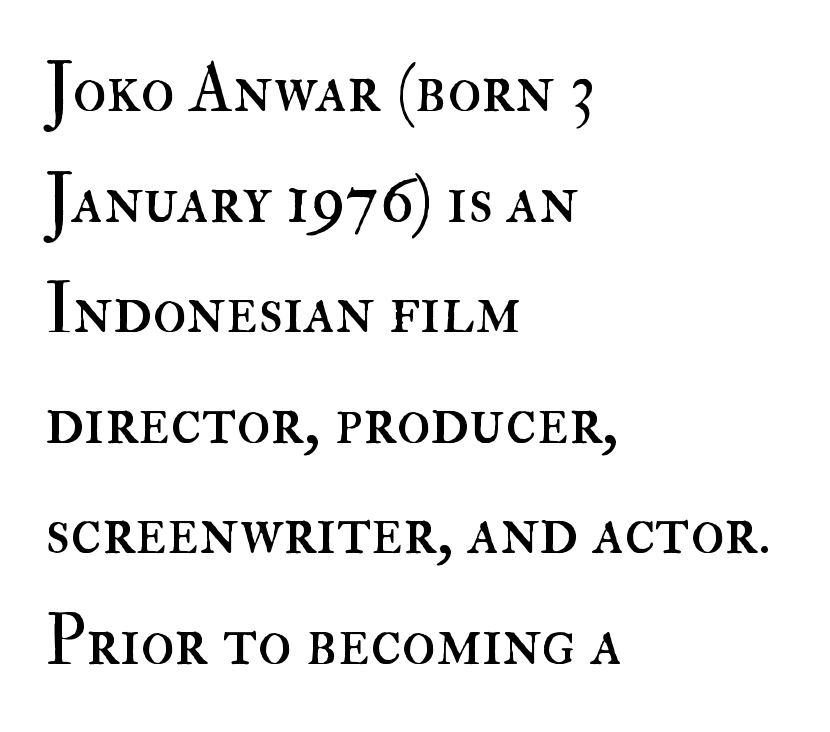
Q: Is the text bold? A: No.
Q: Is the text italic (slanted)? A: No, it is upright.
Q: Is the text underlined? A: No.
Q: How is the paragraph aligned? A: Left-aligned.
Q: Is the spacing between letters normal or unusually wide? A: Normal.
Q: Is the spacing between lines tight, normal or loose? A: Normal.
Q: Width (condensed, normal, or wide)? A: Normal.
Q: Stroke contrast? A: High.
Q: x-height? A: Small.
Q: Monospaced? A: No.
